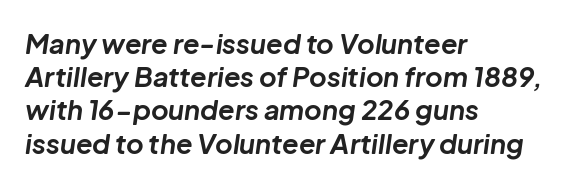
The image shows 27 px bold type, italic (leaning right); set left-aligned, line spacing 1.23x, normal letter spacing, not underlined.
